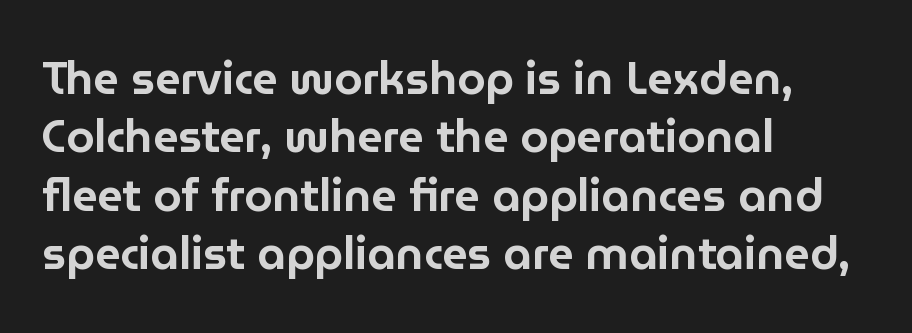
Rows of type keep a routine distance in the vertical direction. Check where the strokes stop: nothing finishes them off — pure sans. Does extra space separate the letters? No, they use regular spacing. Every character sits straight up, as roman type does.
